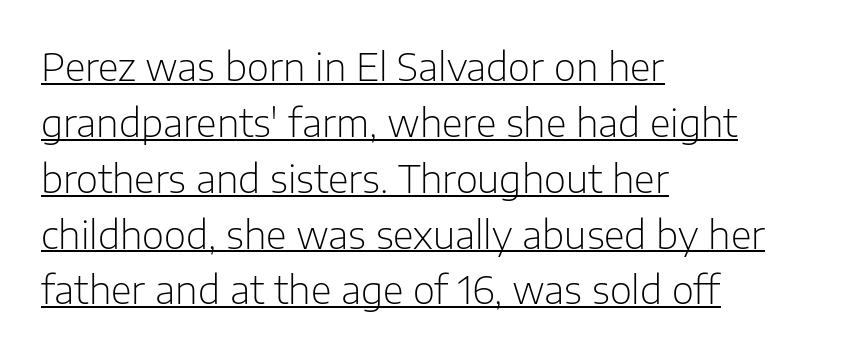
The image shows 38 px light sans-serif type, upright; set left-aligned, normal line spacing (1.47x), normal letter spacing, underlined; low stroke contrast and a medium x-height.
